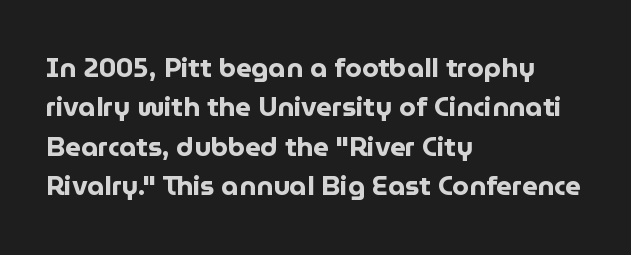
Q: Is the text bold? A: Yes.
Q: Is the text italic (slanted)? A: No, it is upright.
Q: Is the text underlined? A: No.
Q: How is the paragraph aligned? A: Left-aligned.
Q: Is the spacing between letters normal or unusually wide? A: Normal.
Q: Is the spacing between lines tight, normal or loose? A: Normal.
